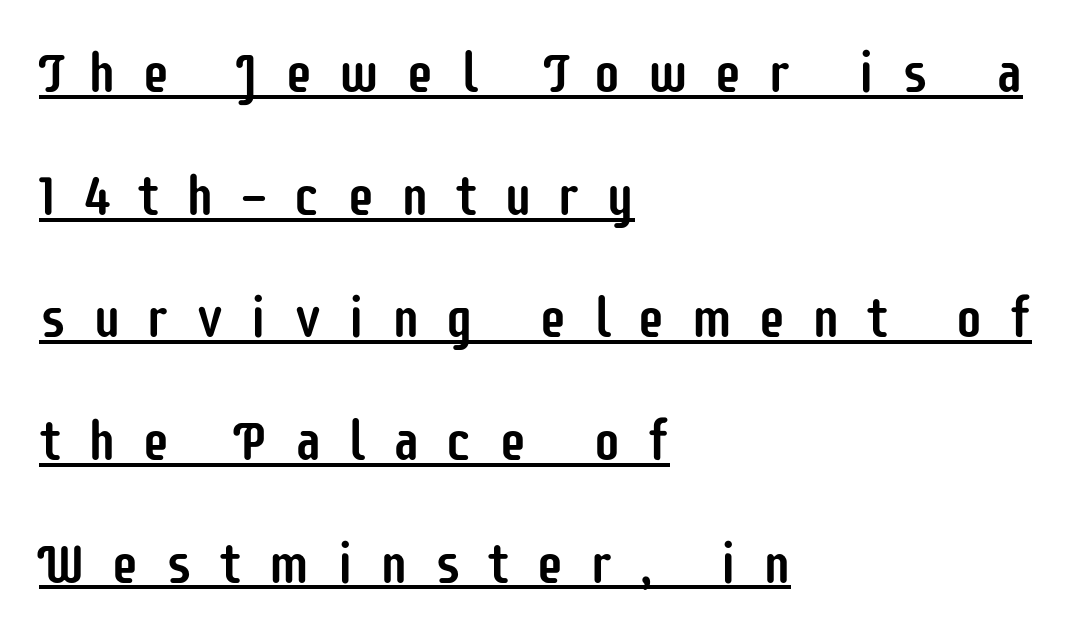
The image shows 56 px condensed sans-serif type, upright; set left-aligned, loose line spacing (2.19x), unusually wide letter spacing (+0.46 em), underlined; low stroke contrast and a large x-height.
